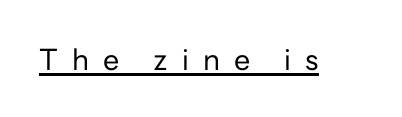
The image shows 29 px regular-weight sans-serif type, upright; set unusually wide letter spacing (+0.48 em), underlined; low stroke contrast and a medium x-height.
